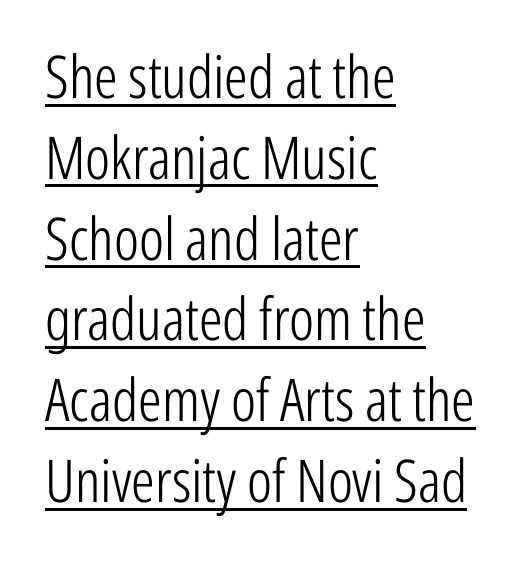
Tall strokes in this sample are plumb rather than angled. The passage is arranged the way most books set body copy — flush left. Caption: lettering with a line underneath. Standard letterfit; no display-style spreading of the glyphs. Unbolded letterforms with no extra heft.
